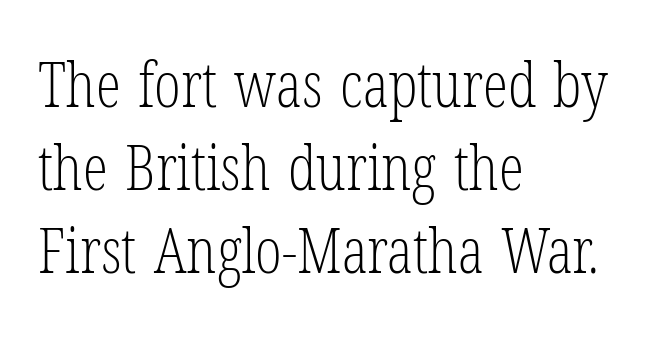
Q: Is the text bold? A: No.
Q: Is the text italic (slanted)? A: No, it is upright.
Q: Is the typeface a serif or a sans-serif typeface? A: Serif.
Q: Is the text underlined? A: No.
Q: How is the paragraph aligned? A: Left-aligned.
Q: Is the spacing between letters normal or unusually wide? A: Normal.
Q: Is the spacing between lines tight, normal or loose? A: Normal.
Q: Width (condensed, normal, or wide)? A: Condensed.
Q: Stroke contrast? A: Low.
Q: x-height? A: Medium.
Q: Monospaced? A: No.
